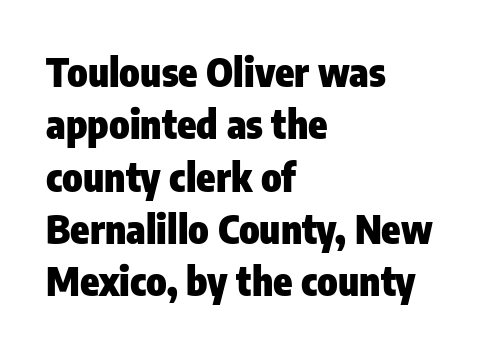
The letters are bold, with thick, heavy strokes. Do the characters align in a grid? No, the font is proportional. Stroke terminals: plain, sans-serif. Every character sits straight up, as roman type does. Whoever set this chose a conventional vertical rhythm.
